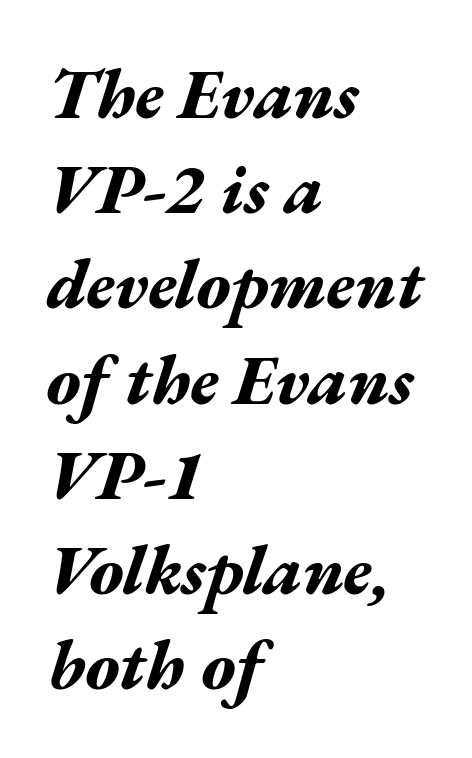
Q: Is the text bold? A: Yes.
Q: Is the text italic (slanted)? A: Yes, it leans right by about 17 degrees.
Q: Is the text underlined? A: No.
Q: How is the paragraph aligned? A: Left-aligned.
Q: Is the spacing between letters normal or unusually wide? A: Normal.
Q: Is the spacing between lines tight, normal or loose? A: Normal.
Q: Width (condensed, normal, or wide)? A: Wide.
Q: Stroke contrast? A: Medium.
Q: x-height? A: Medium.
Q: Monospaced? A: No.
